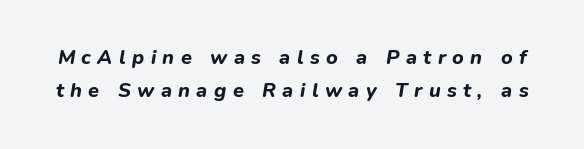
The image shows 20 px bold type, italic (leaning right); set normal line spacing (1.67x), unusually wide letter spacing (+0.32 em), not underlined.
